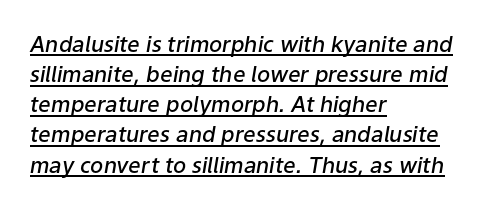
Each line of the rendering has a horizontal stroke beneath the glyphs. Normally led — the rows are evenly, conventionally spaced. Strokes here are thickened, but only to semibold level. This sample is left-justified, so line endings fall wherever the words run out. There is no visible air inserted between adjacent glyphs.
